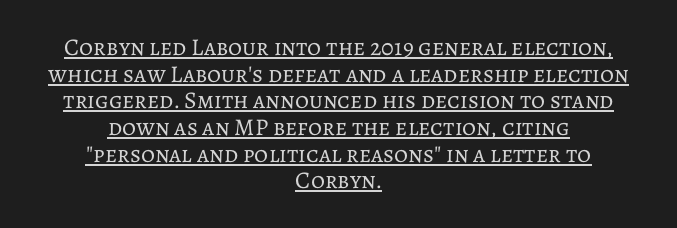
The image shows 24 px text type, upright; set centered, tight line spacing (1.11x), normal letter spacing, underlined.
